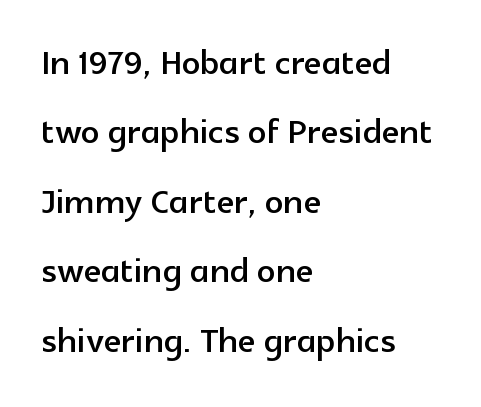
Q: Is the text italic (slanted)? A: No, it is upright.
Q: Is the typeface a serif or a sans-serif typeface? A: Sans-serif.
Q: Is the text underlined? A: No.
Q: How is the paragraph aligned? A: Left-aligned.
Q: Is the spacing between letters normal or unusually wide? A: Normal.
Q: Is the spacing between lines tight, normal or loose? A: Normal.
Q: Width (condensed, normal, or wide)? A: Normal.
Q: x-height? A: Medium.
Q: Monospaced? A: No.
